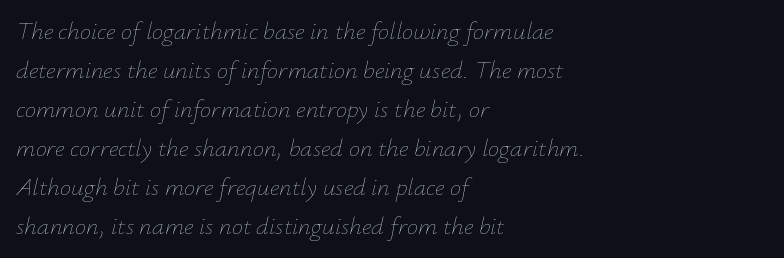
Q: Is the text bold? A: No.
Q: Is the text italic (slanted)? A: Yes, it leans right by about 12 degrees.
Q: Is the text underlined? A: No.
Q: How is the paragraph aligned? A: Left-aligned.
Q: Is the spacing between letters normal or unusually wide? A: Normal.
Q: Is the spacing between lines tight, normal or loose? A: Normal.
